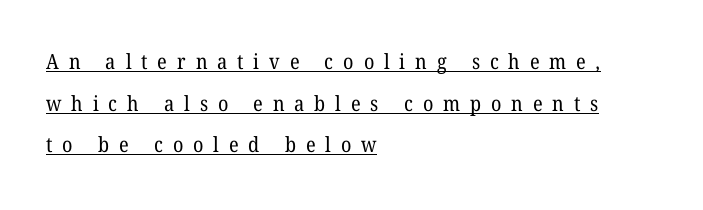
Q: Is the text bold? A: No.
Q: Is the text underlined? A: Yes.
Q: How is the paragraph aligned? A: Left-aligned.
Q: Is the spacing between letters normal or unusually wide? A: Unusually wide.
Q: Is the spacing between lines tight, normal or loose? A: Loose.
